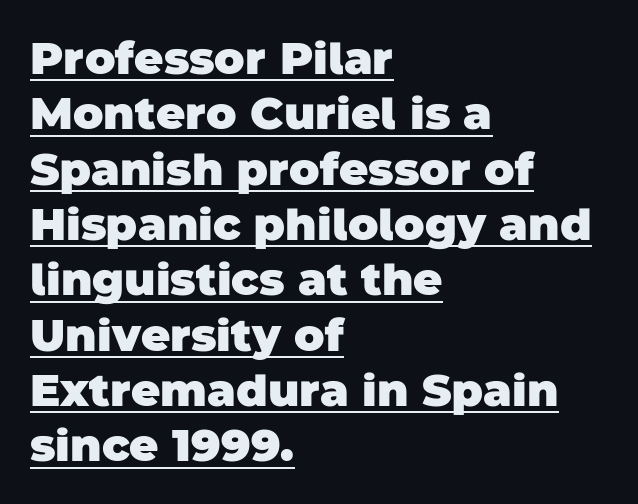
Does extra space separate the letters? No, they use regular spacing. Do the characters align in a grid? No, the font is proportional. In terms of weight, the rendering is a true, heavy bold. Examine the stroke ends and you'll find no serifs. Each line of the rendering has a horizontal stroke beneath the glyphs. The typesetter chose a ragged-right arrangement here.
